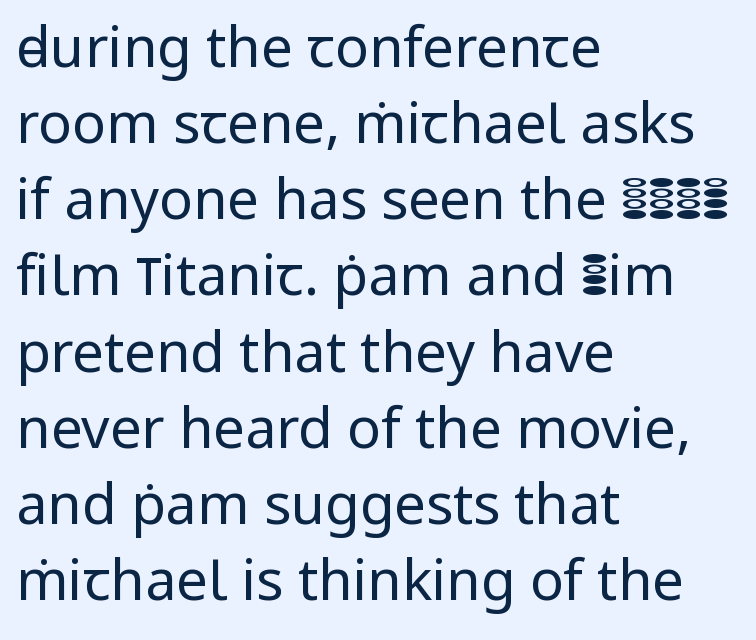
{"serif": "no", "italic": "no", "bold": "no", "weight": "regular", "width": "normal", "stroke_contrast": "low", "x_height": "medium", "monospaced": "no", "underline": "no", "align": "left", "line_spacing": "normal", "line_spacing_ratio": 1.36, "letter_spacing": "normal", "letter_spacing_em": 0.0, "glyph_px": 56}
